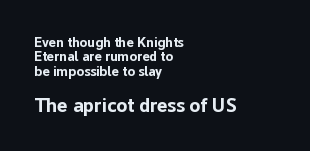
The image shows 20 px bold type, upright; set left-aligned, tight line spacing (1.02x), normal letter spacing, not underlined; the second (bottom) block is 1.43x larger.
